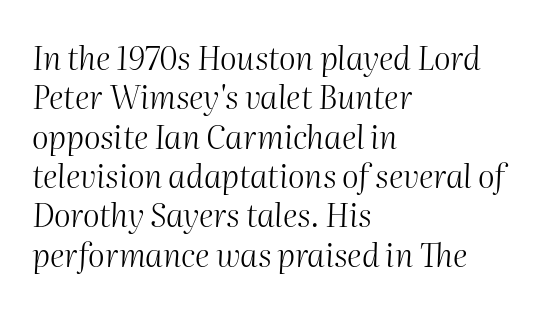
Q: Is the text bold? A: No.
Q: Is the text italic (slanted)? A: Yes, it leans right by about 2 degrees.
Q: Is the text underlined? A: No.
Q: How is the paragraph aligned? A: Left-aligned.
Q: Is the spacing between letters normal or unusually wide? A: Normal.
Q: Width (condensed, normal, or wide)? A: Normal.
Q: Stroke contrast? A: Medium.
Q: x-height? A: Medium.
Q: Monospaced? A: No.
